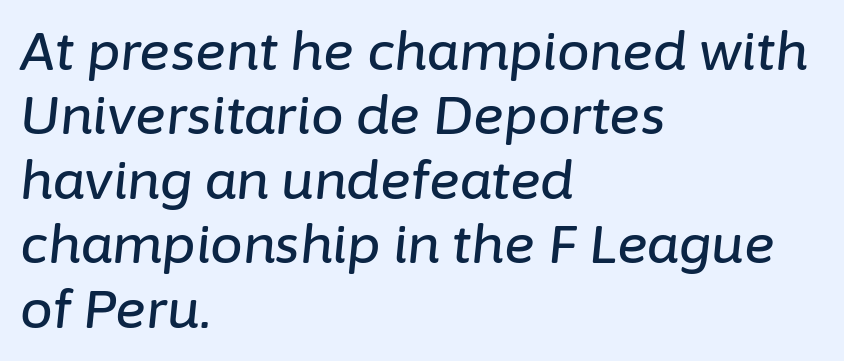
Q: Is the text italic (slanted)? A: Yes, it leans right by about 6 degrees.
Q: Is the text underlined? A: No.
Q: How is the paragraph aligned? A: Left-aligned.
Q: Is the spacing between letters normal or unusually wide? A: Normal.
Q: Width (condensed, normal, or wide)? A: Normal.
Q: Stroke contrast? A: Low.
Q: x-height? A: Medium.
Q: Monospaced? A: No.
